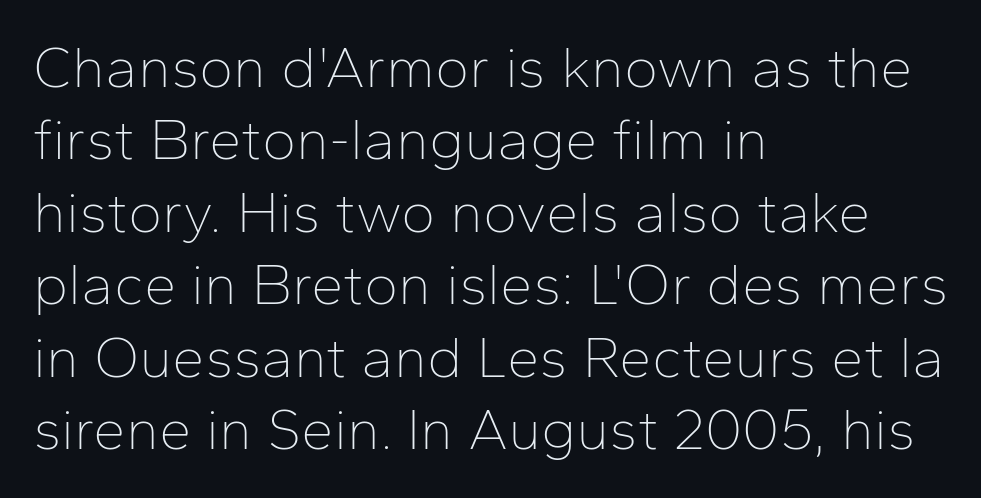
Q: Is the text bold? A: No.
Q: Is the text italic (slanted)? A: No, it is upright.
Q: Is the typeface a serif or a sans-serif typeface? A: Sans-serif.
Q: Is the text underlined? A: No.
Q: How is the paragraph aligned? A: Left-aligned.
Q: Is the spacing between letters normal or unusually wide? A: Normal.
Q: Is the spacing between lines tight, normal or loose? A: Normal.
Q: Width (condensed, normal, or wide)? A: Normal.
Q: Stroke contrast? A: Low.
Q: x-height? A: Medium.
Q: Monospaced? A: No.
